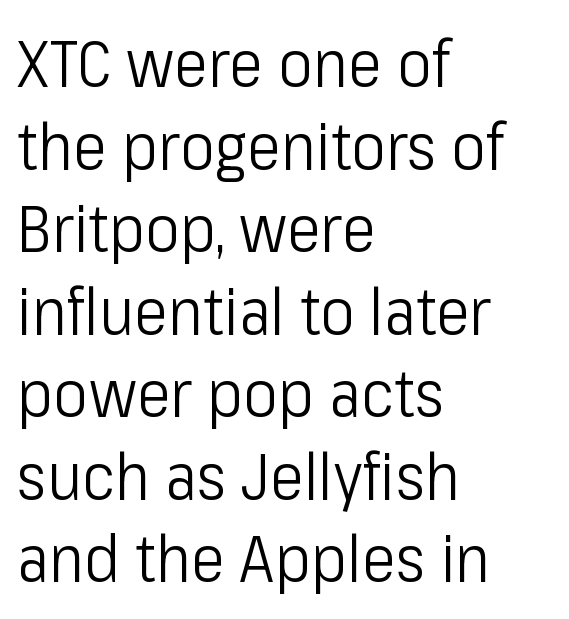
{"serif": "no", "italic": "no", "bold": "no", "weight": "light", "width": "condensed", "stroke_contrast": "low", "x_height": "medium", "monospaced": "no", "underline": "no", "align": "left", "line_spacing": "normal", "line_spacing_ratio": 1.27, "letter_spacing": "normal", "letter_spacing_em": 0.0, "glyph_px": 65}
